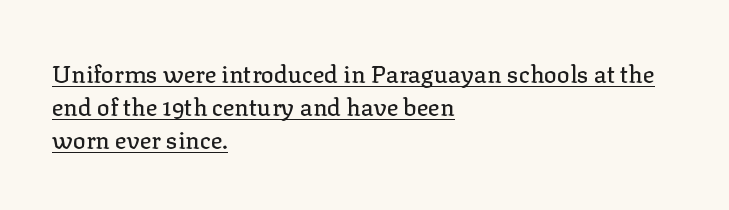
{"italic": "no", "underline": "yes", "align": "left", "line_spacing": "normal", "line_spacing_ratio": 1.38, "letter_spacing": "normal", "letter_spacing_em": 0.0, "glyph_px": 24}
